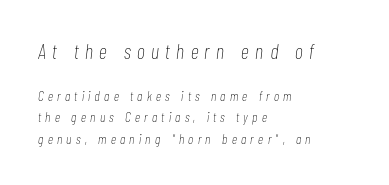
The image shows 21 px text type, italic (leaning right); set left-aligned, normal line spacing (1.53x), unusually wide letter spacing (+0.31 em), not underlined; the first (top) block is 1.5x larger.
